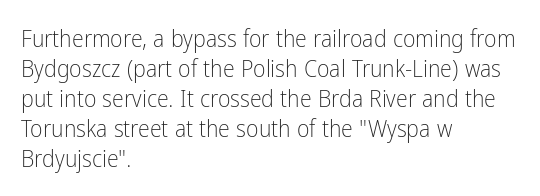
Honestly, there is no underline to notice here at all. The font's upright variant was chosen for this text. Horizontally, the lines are justified to the leading edge only. Bold? No — there's no thickening of the strokes.
